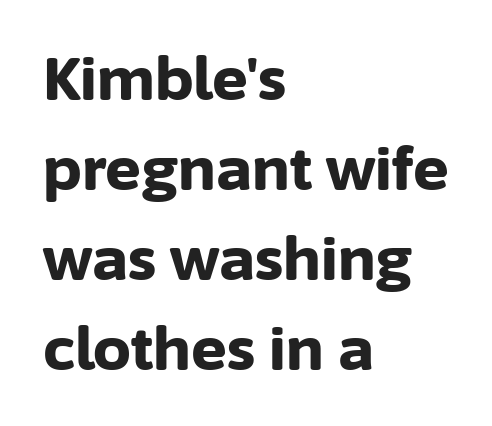
{"serif": "no", "italic": "no", "bold": "yes", "weight": "bold", "width": "normal", "stroke_contrast": "low", "x_height": "medium", "monospaced": "no", "underline": "no", "align": "left", "line_spacing": "normal", "line_spacing_ratio": 1.5, "letter_spacing": "normal", "letter_spacing_em": 0.0, "glyph_px": 60}
